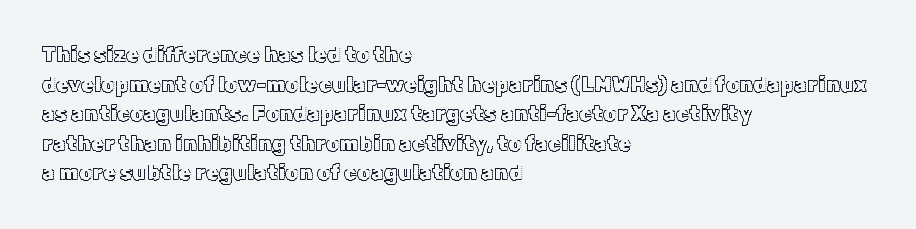
{"italic": "no", "underline": "no", "align": "left", "line_spacing": "normal", "line_spacing_ratio": 1.41, "letter_spacing": "normal", "letter_spacing_em": 0.0, "glyph_px": 21}
